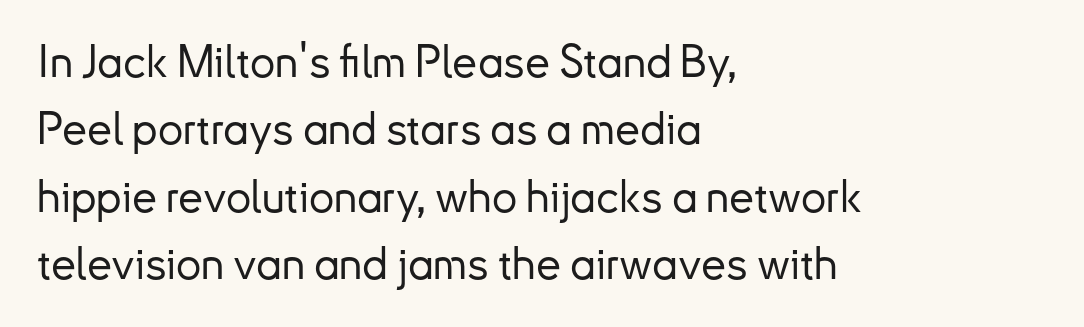
The horizontal fit of the characters is conventional and even. Whoever set this chose a conventional vertical rhythm. The specimen omits any rule beneath the text block's lines. Posture: vertical. Notice how the passage keeps a crisp vertical edge on the left only. Spacing verdict: proportional, widths tailored to each character.
